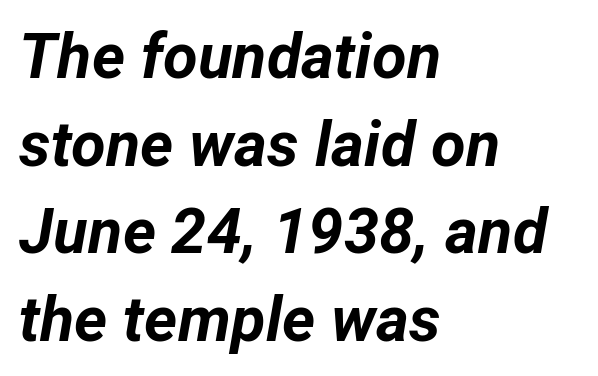
A classic flush-left, rag-right setting is used for this passage. Its strokes are broad and dark, the hallmark of bold type. This is oblique type, the kind used for emphasis or titles. Only glyphs here, with clear space below each row. The passage shown is typed in a proportional face where columns would drift. The tracking reads as untouched default to a designer's eye.
